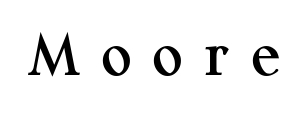
{"serif": "yes", "italic": "no", "width": "normal", "stroke_contrast": "medium", "x_height": "medium", "monospaced": "no", "underline": "no", "letter_spacing": "wide", "letter_spacing_em": 0.33, "glyph_px": 67}
